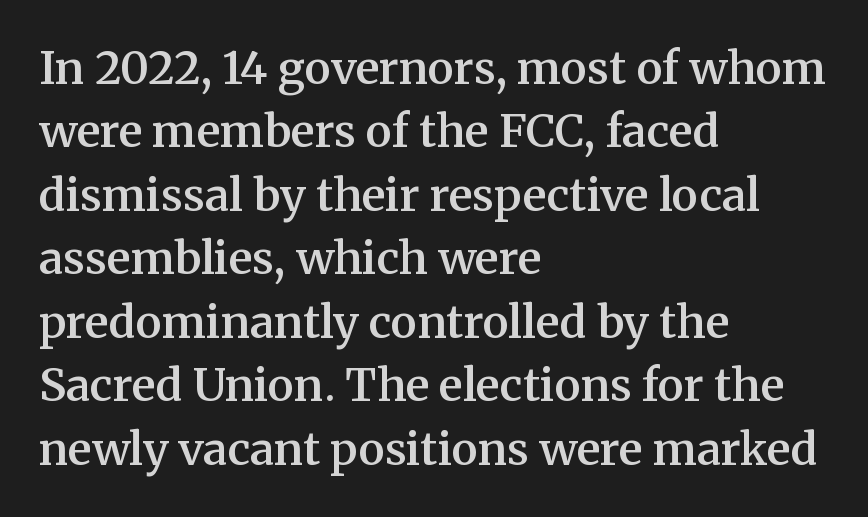
All the whitespace from short lines collects on the right. Regarding serifs, this sample has them. I'd describe the lettering as semibold — firm but not a full bold. Quick note: underline off.
